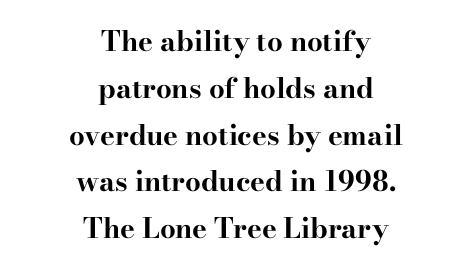
{"serif": "yes", "italic": "no", "bold": "yes", "weight": "bold", "width": "wide", "stroke_contrast": "high", "x_height": "small", "monospaced": "no", "underline": "no", "align": "center", "line_spacing": "normal", "line_spacing_ratio": 1.67, "letter_spacing": "normal", "letter_spacing_em": 0.0, "glyph_px": 28}
